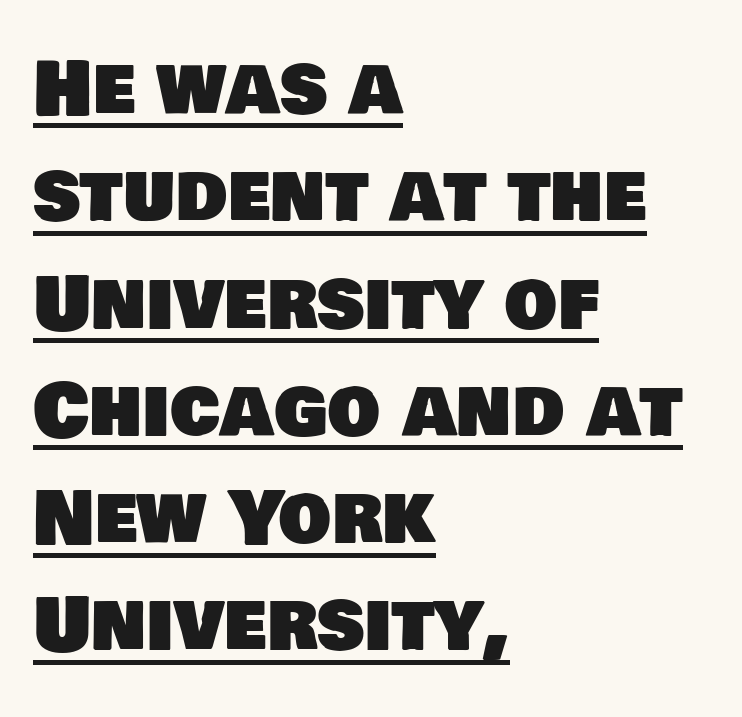
The image shows 74 px sans-serif type; set left-aligned, normal line spacing (1.45x), normal letter spacing, underlined; low stroke contrast and a large x-height.
